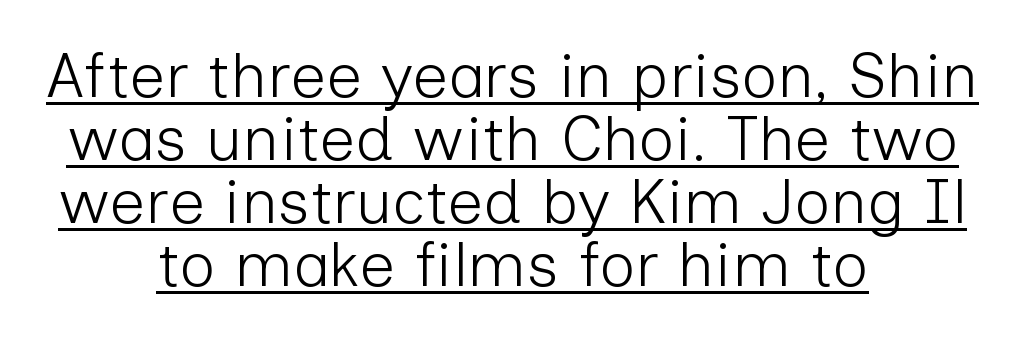
This rendering features underlined lettering. Bold? No — there's no thickening of the strokes. Visually the block forms a symmetrical silhouette, jagged on both flanks. Posture: upright roman.
